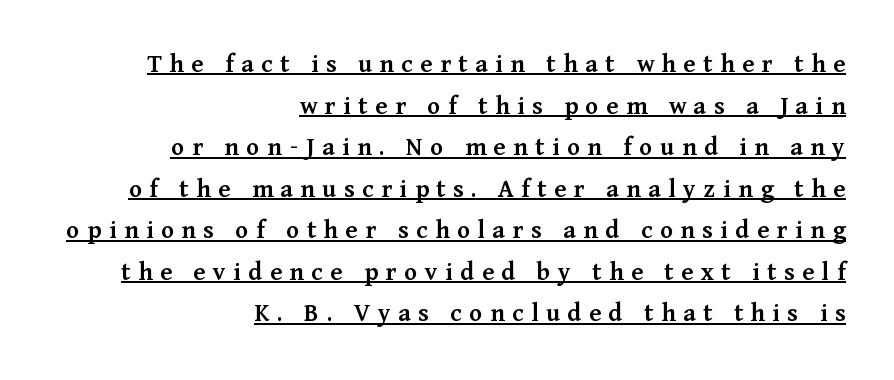
The passage is arranged like a letterhead date or caption credit — flush right. The specimen reads as upright at a glance. Students, note that the glyphs here are deliberately spaced far apart. Moderately thickened strokes mark this as semibold type. Compared with typical paragraphs, the rows here are spaced about the same. Honestly, the underline is the first thing you notice here.
